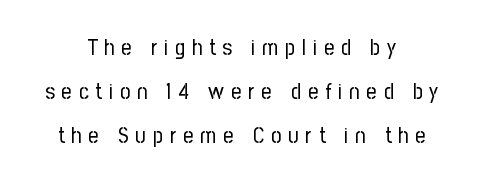
{"italic": "no", "bold": "no", "underline": "no", "align": "center", "line_spacing": "loose", "line_spacing_ratio": 1.99, "letter_spacing": "wide", "letter_spacing_em": 0.32, "glyph_px": 22}
